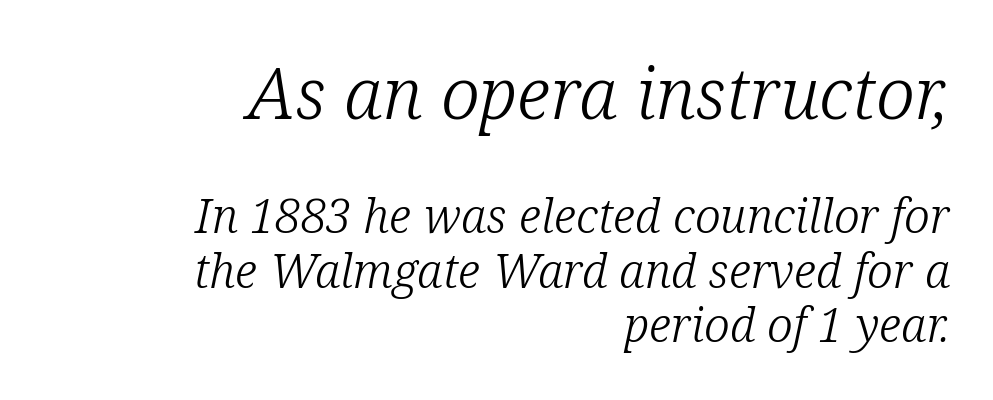
{"serif": "yes", "italic": "yes", "lean": "right", "slant_degrees": 12, "bold": "no", "weight": "light", "width": "normal", "stroke_contrast": "low", "x_height": "medium", "monospaced": "no", "underline": "no", "align": "right", "line_spacing_ratio": 1.16, "letter_spacing": "normal", "letter_spacing_em": 0.0, "larger_block": "first", "size_ratio": 1.51, "glyph_px": 71}
